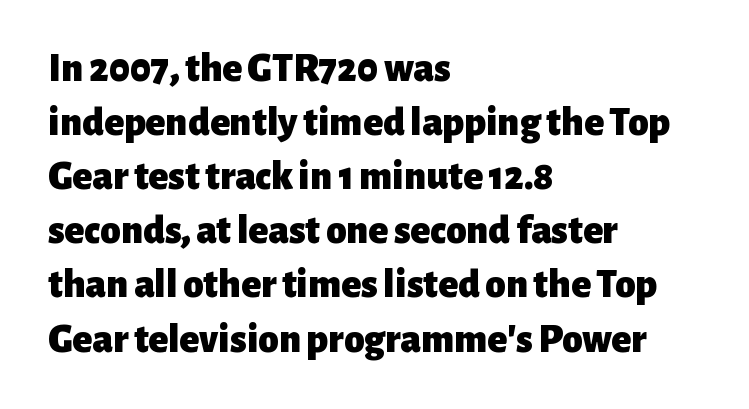
The image shows 41 px heavy sans-serif type, upright; set left-aligned, normal line spacing (1.32x), normal letter spacing, not underlined; low stroke contrast and a medium x-height.
